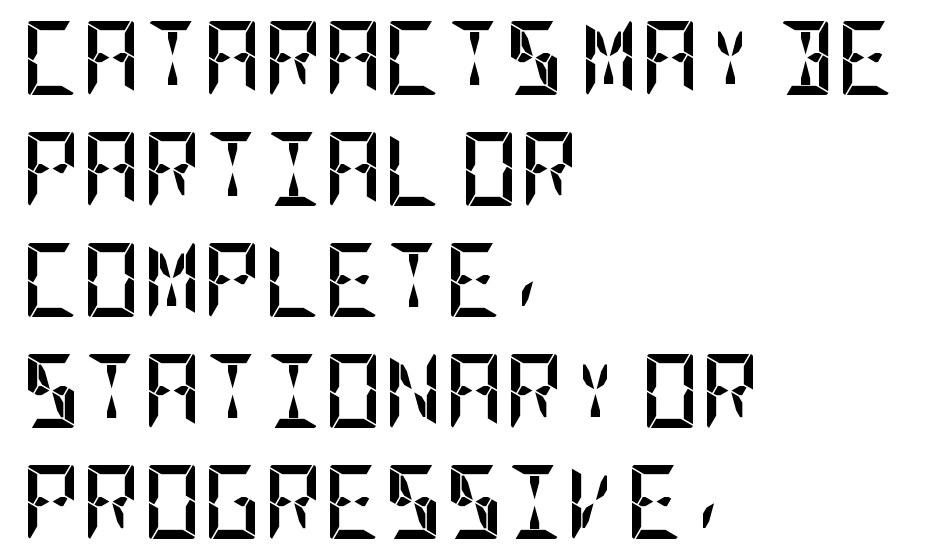
The words here are not underlined. Each new line begins a customary step beneath the previous one. The passage shown is typeset with a sans-serif family. Unlike italic type, these characters show no tilt at all. The setting favours the left margin, as ordinary paragraphs usually do.
